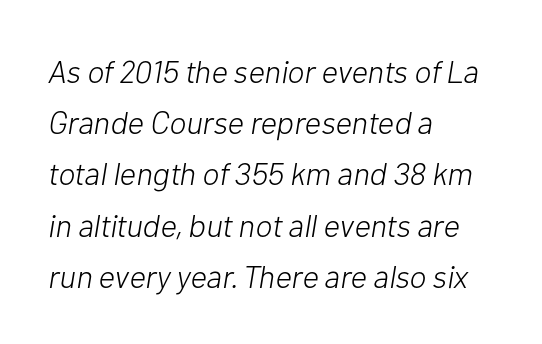
Q: Is the text bold? A: No.
Q: Is the text italic (slanted)? A: Yes, it leans right by about 10 degrees.
Q: Is the text underlined? A: No.
Q: How is the paragraph aligned? A: Left-aligned.
Q: Is the spacing between letters normal or unusually wide? A: Normal.
Q: Is the spacing between lines tight, normal or loose? A: Normal.
Q: Width (condensed, normal, or wide)? A: Normal.
Q: Stroke contrast? A: Low.
Q: x-height? A: Medium.
Q: Monospaced? A: No.
